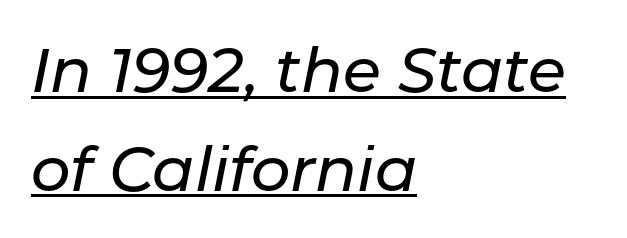
{"italic": "yes", "lean": "right", "slant_degrees": 11, "width": "normal", "stroke_contrast": "low", "x_height": "medium", "monospaced": "no", "underline": "yes", "align": "left", "line_spacing": "normal", "line_spacing_ratio": 1.59, "letter_spacing": "normal", "letter_spacing_em": 0.0, "glyph_px": 62}
